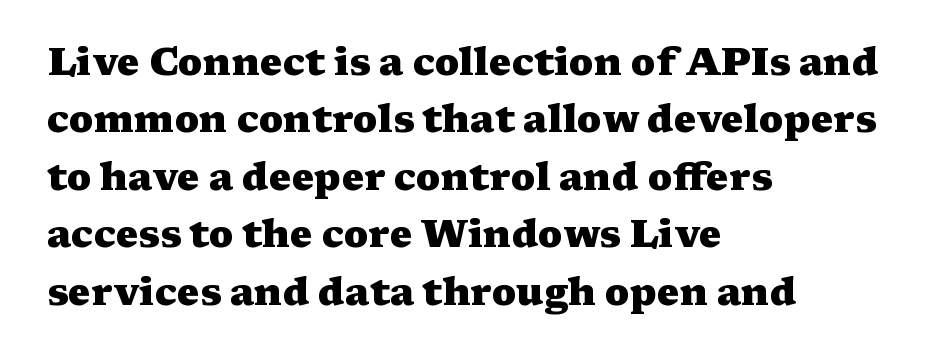
The image shows 38 px heavy, wide serif type, upright; set left-aligned, normal line spacing (1.51x), normal letter spacing, not underlined; medium stroke contrast and a medium x-height.
